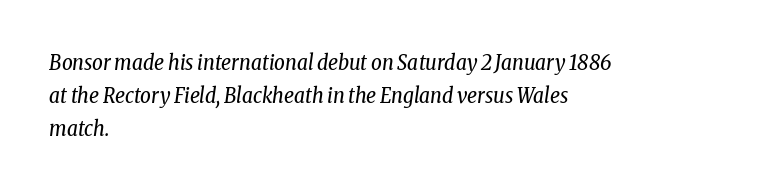
Bold? No — there's no thickening of the strokes. Is the letter spacing exaggerated? No — it looks like the ordinary default. Quick note: interline space is typical. The paragraph shown leans on its left margin. No word sits above an underline. You can tell it's italic because the verticals aren't actually vertical.
